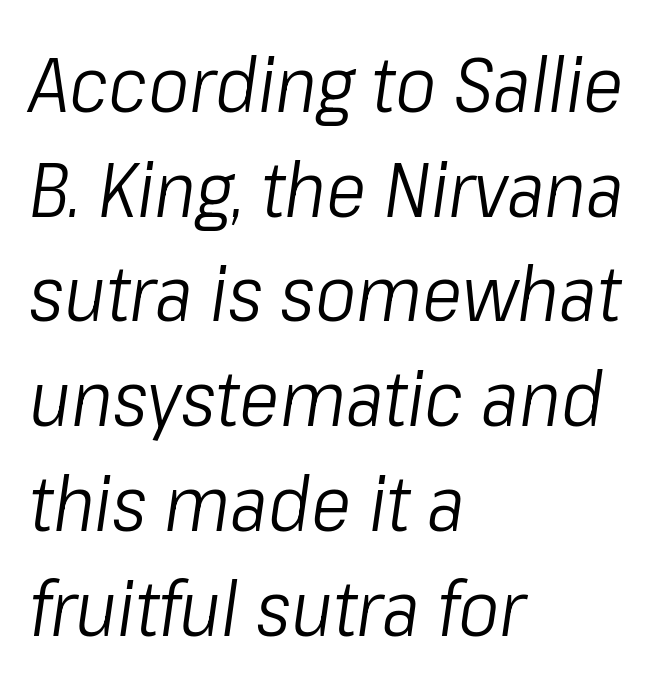
Q: Is the text bold? A: No.
Q: Is the text italic (slanted)? A: Yes, it leans right by about 8 degrees.
Q: Is the text underlined? A: No.
Q: How is the paragraph aligned? A: Left-aligned.
Q: Is the spacing between letters normal or unusually wide? A: Normal.
Q: Is the spacing between lines tight, normal or loose? A: Normal.
Q: Width (condensed, normal, or wide)? A: Condensed.
Q: Stroke contrast? A: Low.
Q: x-height? A: Medium.
Q: Monospaced? A: No.
